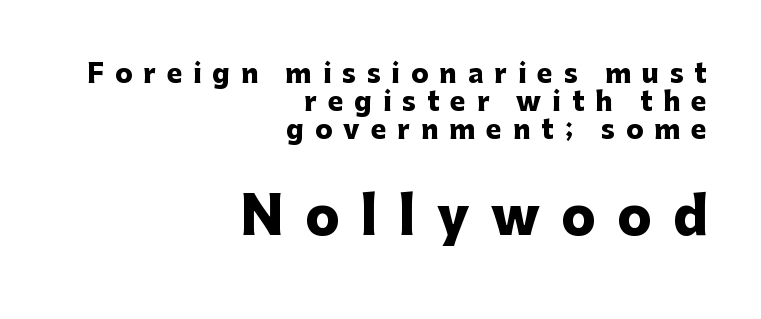
{"serif": "no", "italic": "no", "bold": "yes", "weight": "heavy", "width": "normal", "stroke_contrast": "low", "x_height": "medium", "monospaced": "no", "underline": "no", "align": "right", "line_spacing": "tight", "line_spacing_ratio": 1.08, "letter_spacing": "wide", "letter_spacing_em": 0.42, "larger_block": "second", "size_ratio": 1.96, "glyph_px": 51}
